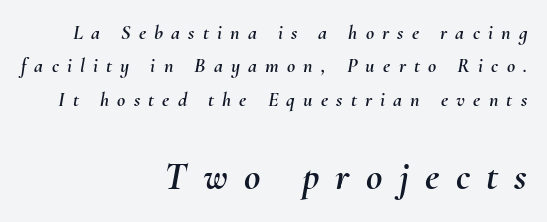
Q: Is the text italic (slanted)? A: Yes, it leans right by about 10 degrees.
Q: Is the text underlined? A: No.
Q: How is the paragraph aligned? A: Right-aligned.
Q: Is the spacing between letters normal or unusually wide? A: Unusually wide.
Q: Is the spacing between lines tight, normal or loose? A: Normal.
Q: Which block of text is set in a larger size, the first (top) or the second (bottom)? A: The second (bottom) one.
Q: Width (condensed, normal, or wide)? A: Normal.
Q: Stroke contrast? A: Medium.
Q: x-height? A: Small.
Q: Monospaced? A: No.
